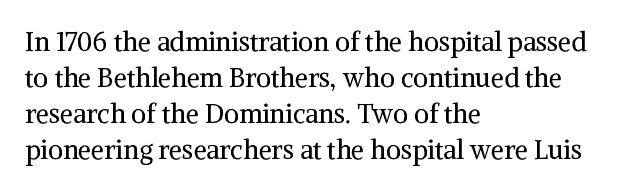
Q: Is the text bold? A: No.
Q: Is the text italic (slanted)? A: No, it is upright.
Q: Is the text underlined? A: No.
Q: How is the paragraph aligned? A: Left-aligned.
Q: Is the spacing between letters normal or unusually wide? A: Normal.
Q: Is the spacing between lines tight, normal or loose? A: Normal.
